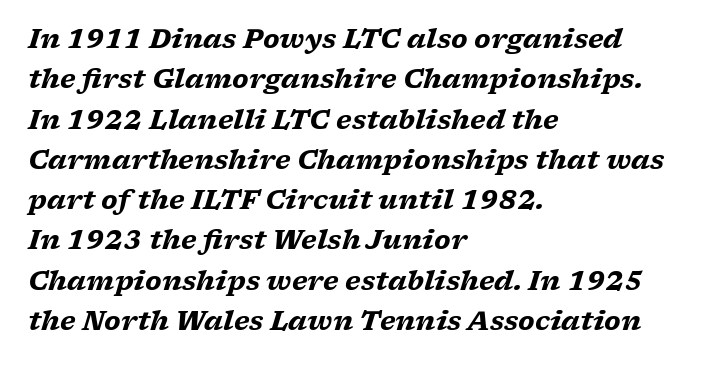
Q: Is the text bold? A: Yes.
Q: Is the text italic (slanted)? A: Yes, it leans right by about 17 degrees.
Q: Is the text underlined? A: No.
Q: How is the paragraph aligned? A: Left-aligned.
Q: Is the spacing between letters normal or unusually wide? A: Normal.
Q: Is the spacing between lines tight, normal or loose? A: Normal.
